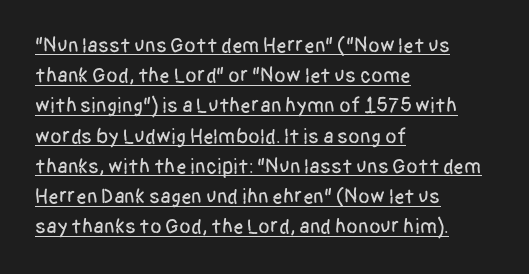
Default kerning and tracking; the words read as compact shapes. The passage shown stacks its lines at a standard gap. Beneath each row of characters lies a ruled line. Compared with a centered layout, this one pins lines to the left instead. Is there any slant? The stems are plumb.
